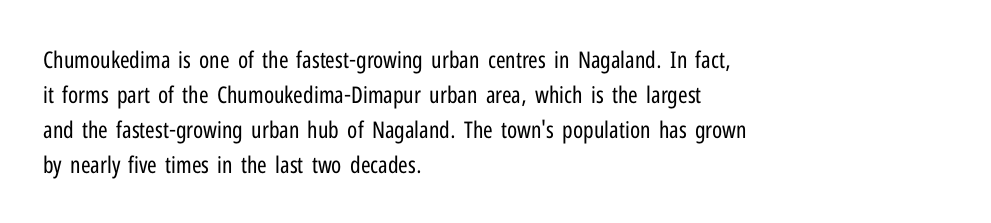
Weight: not bold — regular or lighter. The typesetter chose a ragged-right arrangement here. Each new line begins a customary step beneath the previous one. You could call the tracking neutral — neither tight nor loose. Only glyphs here, with clear space below each row. You can tell it's not italic because the verticals are truly vertical.
